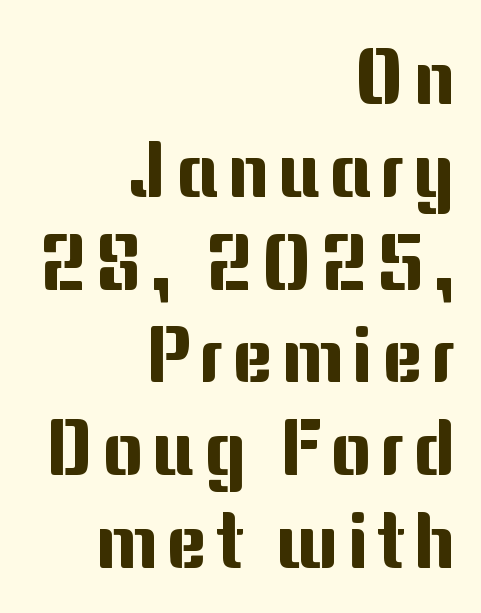
The image shows 78 px sans-serif type, upright; set right-aligned, line spacing 1.19x, not underlined; medium stroke contrast and a medium x-height.
